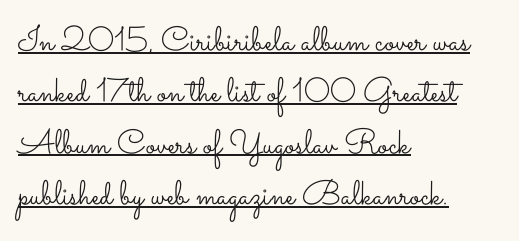
Q: Is the text bold? A: No.
Q: Is the text italic (slanted)? A: Yes.
Q: Is the text underlined? A: Yes.
Q: How is the paragraph aligned? A: Left-aligned.
Q: Is the spacing between letters normal or unusually wide? A: Normal.
Q: Is the spacing between lines tight, normal or loose? A: Normal.
Q: Width (condensed, normal, or wide)? A: Wide.
Q: Stroke contrast? A: Low.
Q: x-height? A: Small.
Q: Monospaced? A: No.
